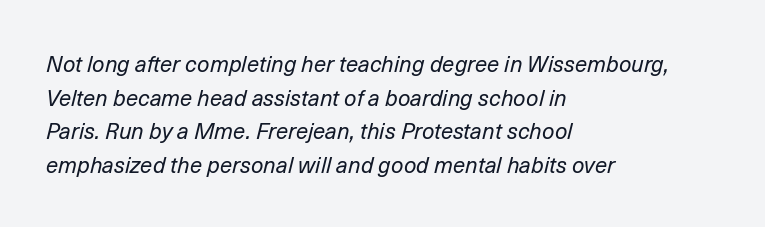
Q: Is the text bold? A: No.
Q: Is the text italic (slanted)? A: Yes, it leans right by about 14 degrees.
Q: Is the text underlined? A: No.
Q: How is the paragraph aligned? A: Left-aligned.
Q: Is the spacing between letters normal or unusually wide? A: Normal.
Q: Is the spacing between lines tight, normal or loose? A: Normal.
